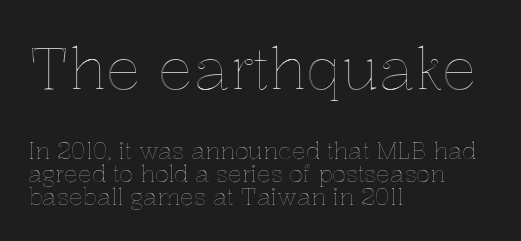
{"italic": "no", "width": "normal", "x_height": "medium", "monospaced": "no", "underline": "no", "align": "left", "line_spacing": "tight", "line_spacing_ratio": 1.02, "letter_spacing": "normal", "letter_spacing_em": 0.0, "larger_block": "first", "size_ratio": 2.52, "glyph_px": 58}
